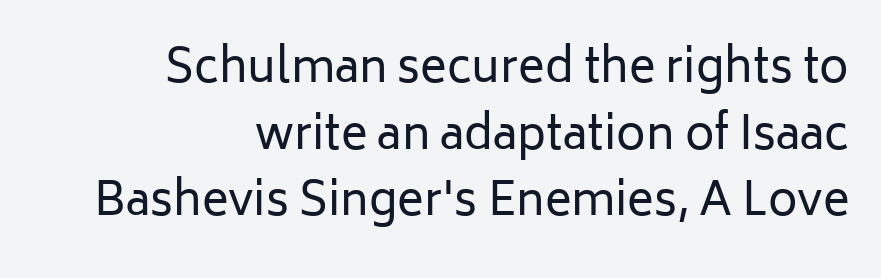
{"serif": "no", "italic": "no", "bold": "no", "weight": "regular", "width": "normal", "stroke_contrast": "low", "x_height": "medium", "monospaced": "no", "underline": "no", "align": "right", "line_spacing": "normal", "line_spacing_ratio": 1.48, "letter_spacing": "normal", "letter_spacing_em": 0.0, "glyph_px": 45}
